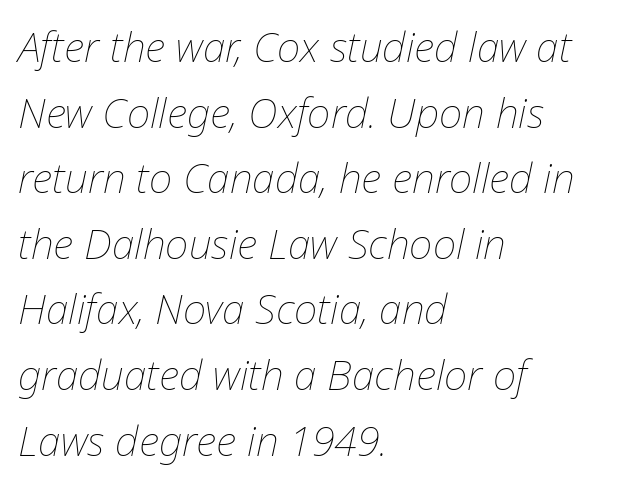
Q: Is the text bold? A: No.
Q: Is the text italic (slanted)? A: Yes, it leans right by about 12 degrees.
Q: Is the text underlined? A: No.
Q: How is the paragraph aligned? A: Left-aligned.
Q: Is the spacing between letters normal or unusually wide? A: Normal.
Q: Is the spacing between lines tight, normal or loose? A: Normal.
Q: Width (condensed, normal, or wide)? A: Normal.
Q: Stroke contrast? A: Low.
Q: x-height? A: Medium.
Q: Monospaced? A: No.
